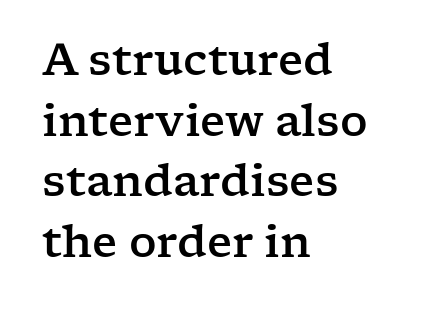
The image shows 43 px wide serif type, upright; set left-aligned, normal line spacing (1.41x), normal letter spacing, not underlined; low stroke contrast and a medium x-height.
